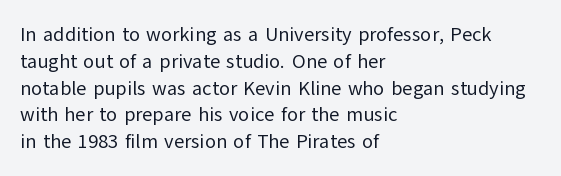
The image shows 20 px text type, upright; set left-aligned, normal line spacing (1.34x), normal letter spacing, not underlined.
